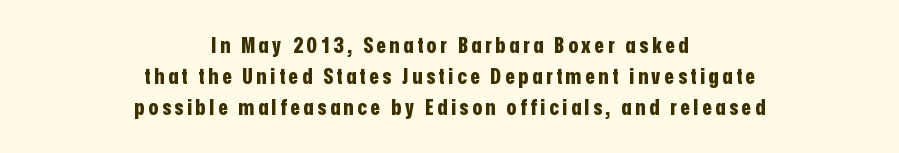
Evenly set lines give the paragraph a standard silhouette. This sample is center-justified, so both line endings float freely. No word sits above an underline. Typographic density is high because the face is bold.
